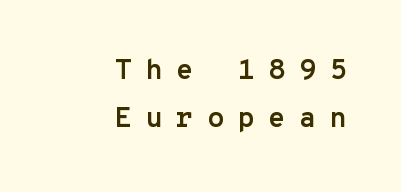
A typesetter would call this monospace, since all characters share one set width. The passage shown is not underscored anywhere. The passage shown is emphatically bold. The compositor pushed each line to the right boundary.
